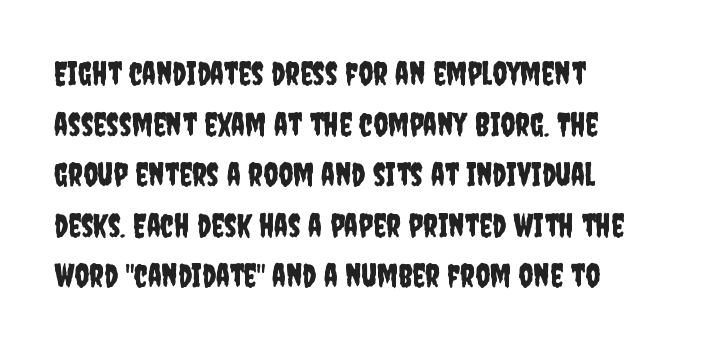
Proportional: the letters do not fall into vertical columns. The space beneath each line is pristine and unruled. Ordinary non-slanted type is in use. Each letter's strokes conclude bluntly, with no projecting serifs. A student would call this left alignment; a typographer would say flush left, rag right. Vertically, the passage feels balanced, rows spaced as you'd expect.
